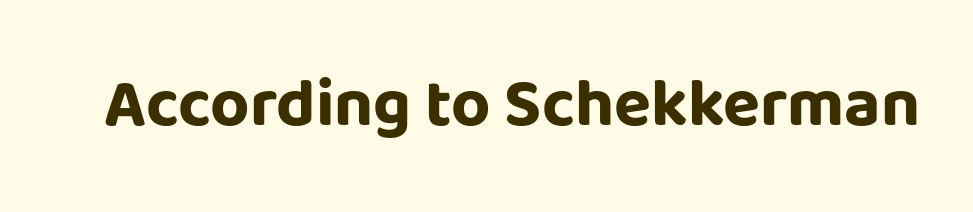
Q: Is the text bold? A: Yes.
Q: Is the text italic (slanted)? A: No, it is upright.
Q: Is the typeface a serif or a sans-serif typeface? A: Sans-serif.
Q: Is the text underlined? A: No.
Q: Is the spacing between letters normal or unusually wide? A: Normal.
Q: Width (condensed, normal, or wide)? A: Normal.
Q: Stroke contrast? A: Low.
Q: x-height? A: Large.
Q: Monospaced? A: No.
